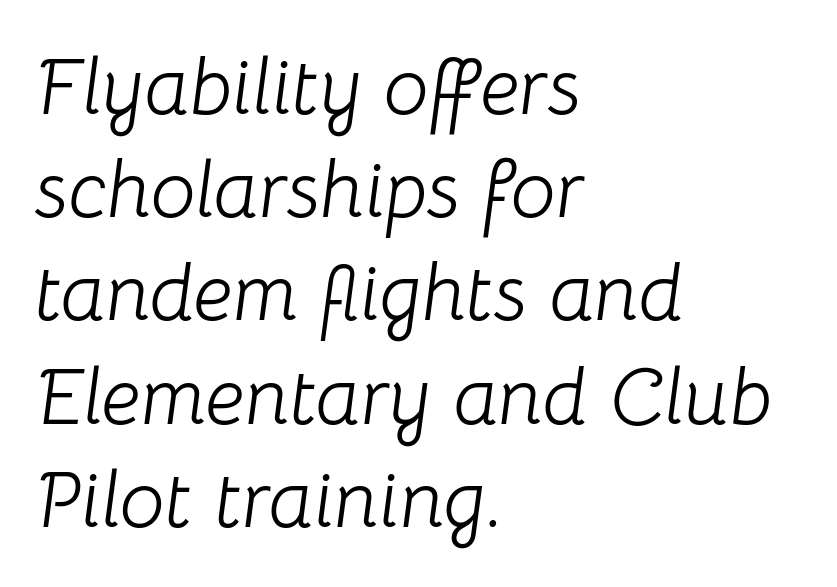
The image shows 80 px light type, italic (leaning right); set left-aligned, normal line spacing (1.29x), normal letter spacing, not underlined; low stroke contrast and a medium x-height.
